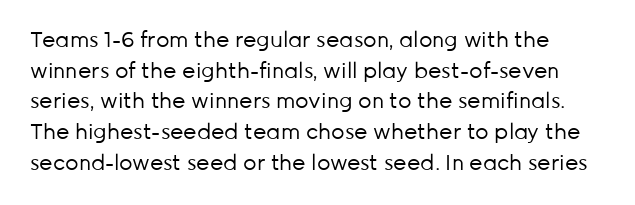
Q: Is the text bold? A: No.
Q: Is the text italic (slanted)? A: No, it is upright.
Q: Is the text underlined? A: No.
Q: Is the spacing between letters normal or unusually wide? A: Normal.
Q: Is the spacing between lines tight, normal or loose? A: Normal.
